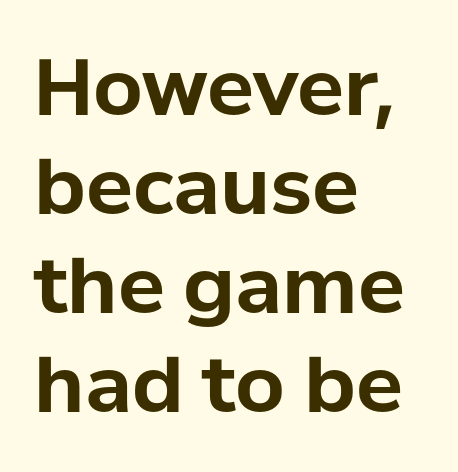
Q: Is the text bold? A: Yes.
Q: Is the text italic (slanted)? A: No, it is upright.
Q: Is the typeface a serif or a sans-serif typeface? A: Sans-serif.
Q: Is the text underlined? A: No.
Q: How is the paragraph aligned? A: Left-aligned.
Q: Is the spacing between letters normal or unusually wide? A: Normal.
Q: Is the spacing between lines tight, normal or loose? A: Normal.
Q: Width (condensed, normal, or wide)? A: Normal.
Q: Stroke contrast? A: Low.
Q: x-height? A: Medium.
Q: Monospaced? A: No.
